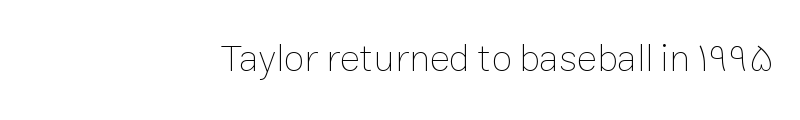
{"italic": "no", "bold": "no", "weight": "thin", "width": "normal", "stroke_contrast": "low", "x_height": "medium", "monospaced": "no", "underline": "no", "align": "right", "letter_spacing": "normal", "letter_spacing_em": 0.0, "glyph_px": 38}
